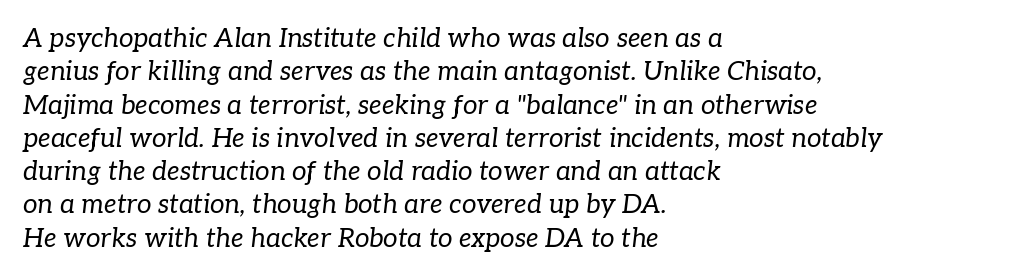
Q: Is the text bold? A: No.
Q: Is the text italic (slanted)? A: Yes, it leans right by about 7 degrees.
Q: Is the text underlined? A: No.
Q: How is the paragraph aligned? A: Left-aligned.
Q: Is the spacing between letters normal or unusually wide? A: Normal.
Q: Is the spacing between lines tight, normal or loose? A: Normal.
